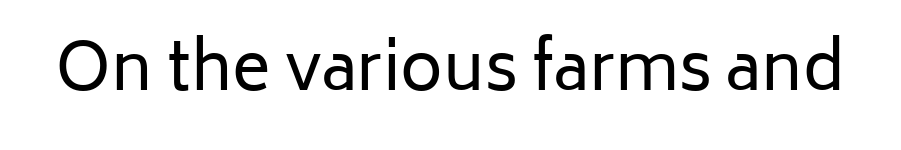
{"serif": "no", "italic": "no", "bold": "no", "weight": "regular", "width": "normal", "stroke_contrast": "low", "x_height": "medium", "monospaced": "no", "underline": "no", "letter_spacing": "normal", "letter_spacing_em": 0.0, "glyph_px": 65}
